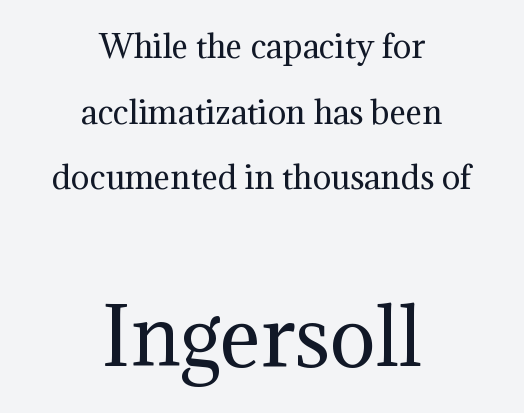
Letters rest on an invisible, unmarked baseline. Summary of vertical rhythm: relaxed, with wide interline spacing. Casual observation: everything's sitting right in the middle. Compared with a typical body face, this is equally light or lighter still. A typesetter would mark this as roman, not italic.
